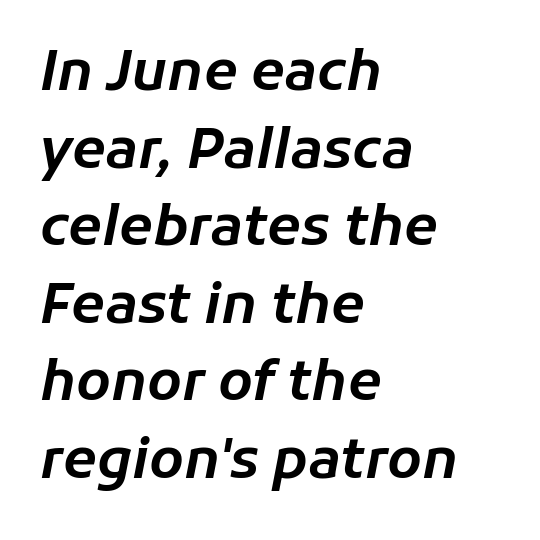
Spacing between characters is what you'd get straight out of the box. Is the block centered? No — it sits flush against the left margin. Is this a fixed-width face? No — the glyphs have proportional, varying widths. Leading: standard. The rendering applies a slant to the glyphs.
